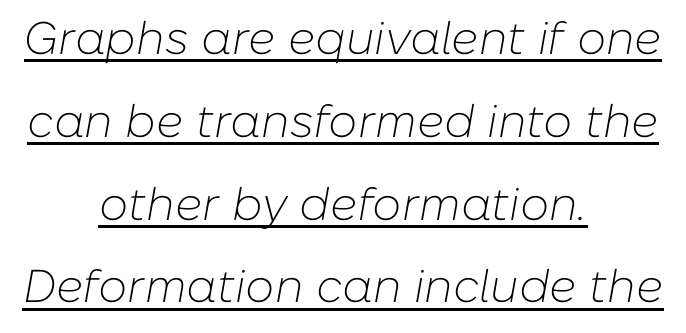
Underline: present. Would a proofreader flag this as italicized? Yes. In terms of letterspacing, this is plain default setting. These lines are rendered in a variable-pitch font.
